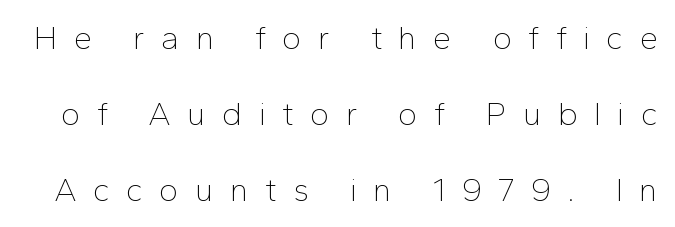
The space beneath each line is pristine and unruled. Summary of weight: not heavy and not bold. Is this a fixed-width face? No — the glyphs have proportional, varying widths. The lettering stays uniformly vertical, giving the passage a roman look. The gaps between neighbouring characters are conspicuously large.
